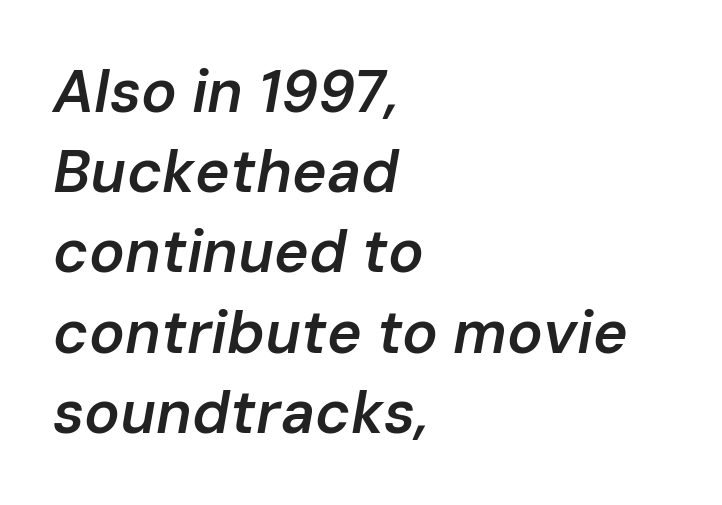
The image shows 59 px semibold type, italic (leaning right); set left-aligned, normal line spacing (1.36x), normal letter spacing, not underlined; low stroke contrast and a medium x-height.
